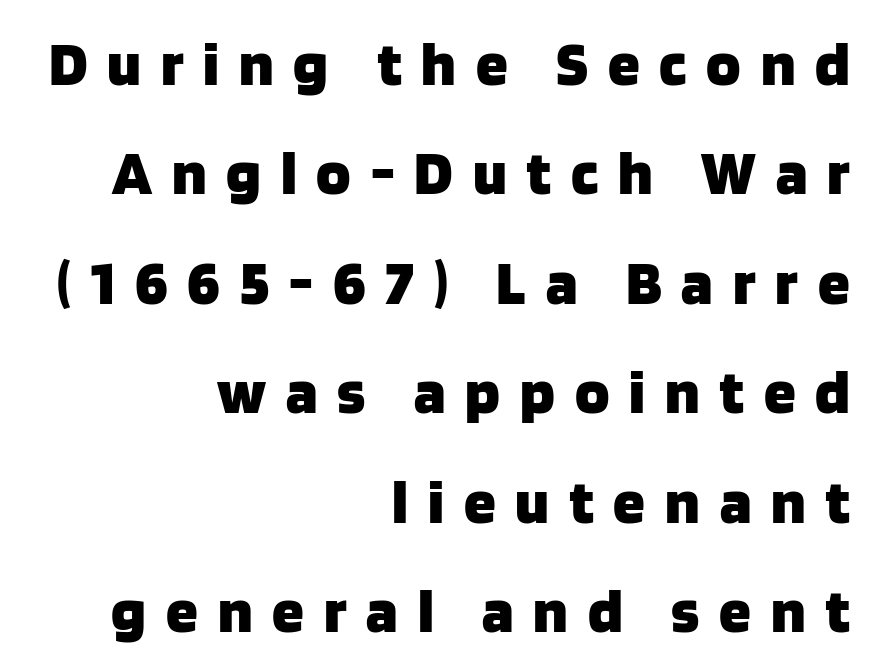
The image shows 64 px heavy sans-serif type, upright; set right-aligned, line spacing 1.71x, unusually wide letter spacing (+0.31 em), not underlined; low stroke contrast and a large x-height.
